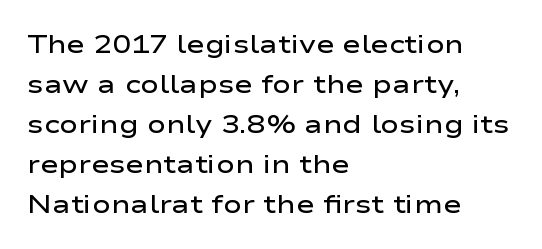
Q: Is the text bold? A: Semi-bold.
Q: Is the text italic (slanted)? A: No, it is upright.
Q: Is the text underlined? A: No.
Q: How is the paragraph aligned? A: Left-aligned.
Q: Is the spacing between letters normal or unusually wide? A: Normal.
Q: Is the spacing between lines tight, normal or loose? A: Normal.
